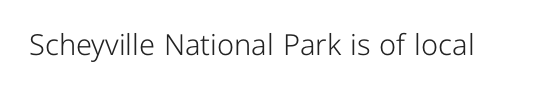
{"serif": "no", "italic": "no", "bold": "no", "weight": "light", "width": "normal", "stroke_contrast": "low", "x_height": "medium", "monospaced": "no", "underline": "no", "letter_spacing": "normal", "letter_spacing_em": 0.0, "glyph_px": 29}
